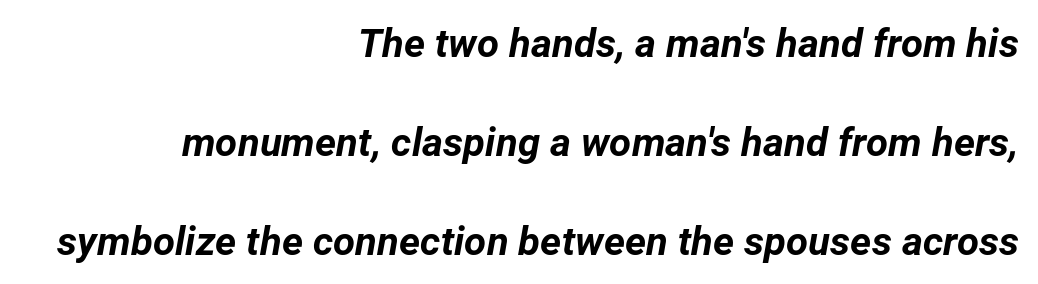
{"italic": "yes", "lean": "right", "slant_degrees": 12, "bold": "yes", "weight": "bold", "width": "normal", "stroke_contrast": "low", "x_height": "medium", "monospaced": "no", "underline": "no", "align": "right", "line_spacing": "loose", "line_spacing_ratio": 2.47, "letter_spacing": "normal", "letter_spacing_em": 0.0, "glyph_px": 40}
